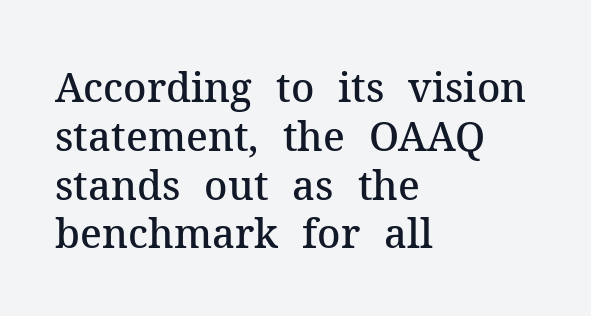
Q: Is the text bold? A: Semi-bold.
Q: Is the text italic (slanted)? A: No, it is upright.
Q: Is the typeface a serif or a sans-serif typeface? A: Serif.
Q: Is the text underlined? A: No.
Q: How is the paragraph aligned? A: Left-aligned.
Q: Is the spacing between letters normal or unusually wide? A: Normal.
Q: Width (condensed, normal, or wide)? A: Normal.
Q: Stroke contrast? A: Medium.
Q: x-height? A: Medium.
Q: Monospaced? A: No.
